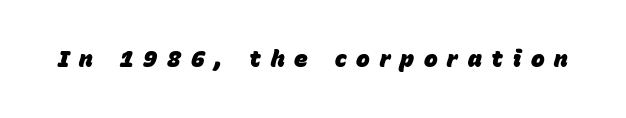
Strong, thick strokes mark this as bold type. You can tell it's italic because the verticals aren't actually vertical. The line texture is sparse and dotted thanks to wide tracking. The glyphs are unaccompanied by any horizontal stroke below them.
